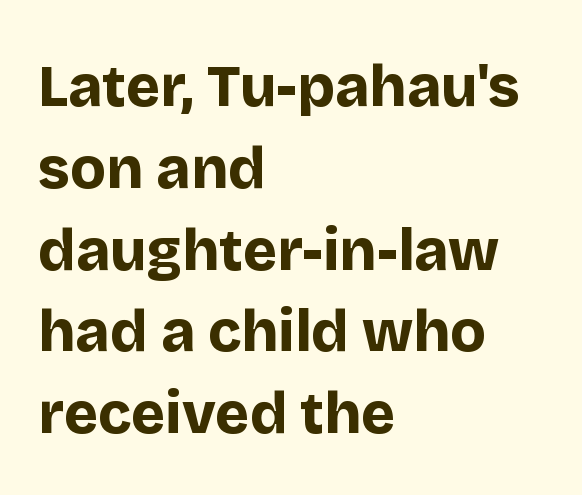
The image shows 58 px bold sans-serif type, upright; set left-aligned, normal line spacing (1.41x), normal letter spacing, not underlined; low stroke contrast and a large x-height.
